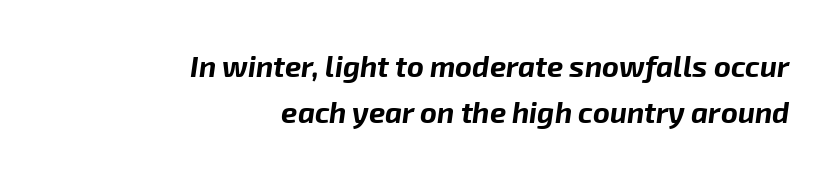
Q: Is the text bold? A: Yes.
Q: Is the text italic (slanted)? A: Yes, it leans right by about 8 degrees.
Q: Is the text underlined? A: No.
Q: How is the paragraph aligned? A: Right-aligned.
Q: Is the spacing between letters normal or unusually wide? A: Normal.
Q: Is the spacing between lines tight, normal or loose? A: Normal.
Q: Width (condensed, normal, or wide)? A: Normal.
Q: Stroke contrast? A: Low.
Q: x-height? A: Medium.
Q: Monospaced? A: No.
